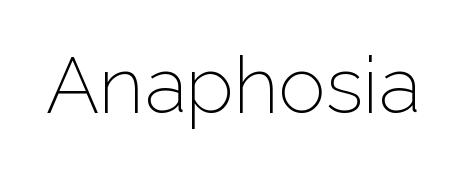
Ascenders rise straight up at ninety degrees. The space directly below the letters is spotless. What kind of face is this? One without serifs — a sans. This reads as an unemphasized weight, regular at the heaviest.
